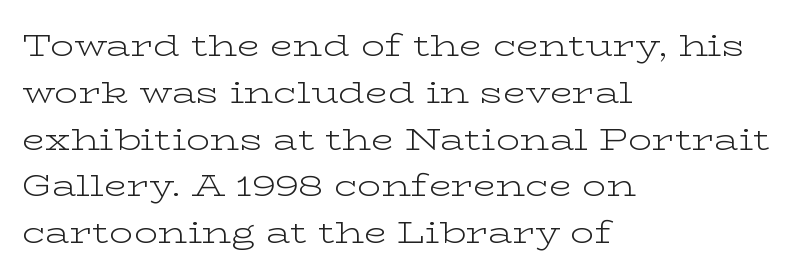
The image shows 30 px light, wide serif type, upright; set left-aligned, normal line spacing (1.56x), normal letter spacing, not underlined; low stroke contrast and a medium x-height.
